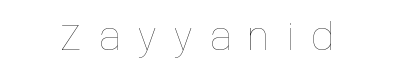
Q: Is the text bold? A: No.
Q: Is the text italic (slanted)? A: No, it is upright.
Q: Is the text underlined? A: No.
Q: Is the spacing between letters normal or unusually wide? A: Unusually wide.
Q: Width (condensed, normal, or wide)? A: Condensed.
Q: Stroke contrast? A: Low.
Q: x-height? A: Large.
Q: Monospaced? A: No.
